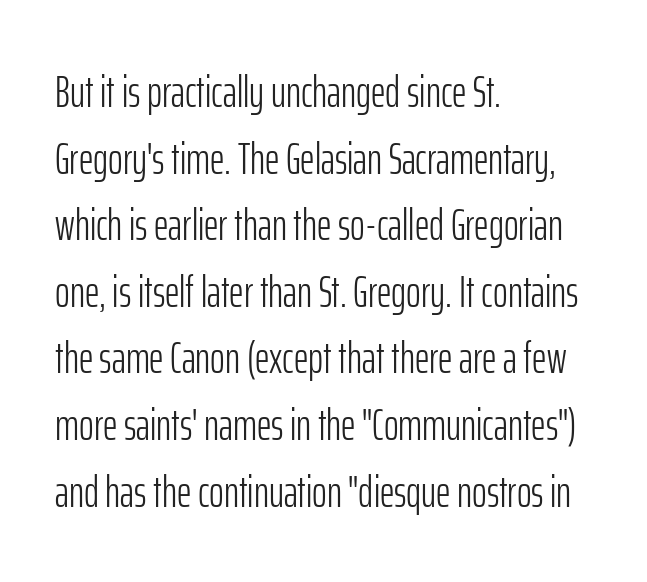
{"serif": "no", "italic": "no", "bold": "no", "weight": "light", "width": "condensed", "stroke_contrast": "low", "x_height": "medium", "monospaced": "no", "underline": "no", "align": "left", "line_spacing": "normal", "line_spacing_ratio": 1.48, "letter_spacing": "normal", "letter_spacing_em": 0.0, "glyph_px": 45}
